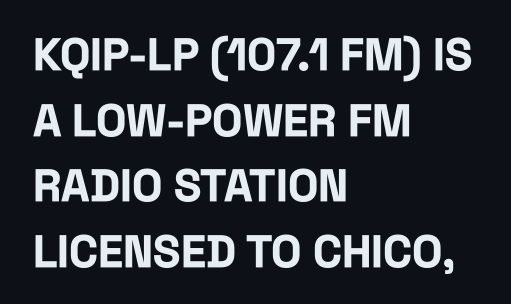
The image shows 45 px bold, condensed sans-serif type, upright; set left-aligned, normal line spacing (1.46x), normal letter spacing, not underlined; low stroke contrast and a large x-height.
